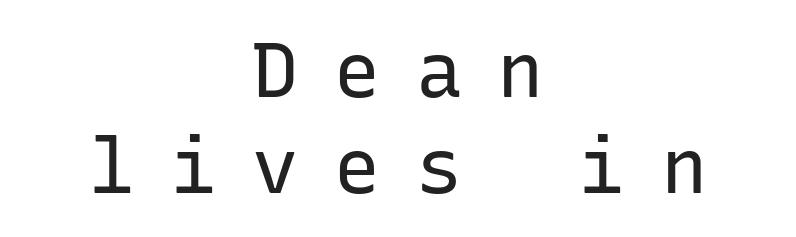
Weight class: somewhere from thin through regular. Look at the tracking — it's clearly loosened, letters drifting apart. The rendering shows plain stroke endings on the letterforms — a sans-serif design. You could count columns in this text — the font is strictly monospaced. It's the straight-up-and-down kind of type. Underline: absent.
